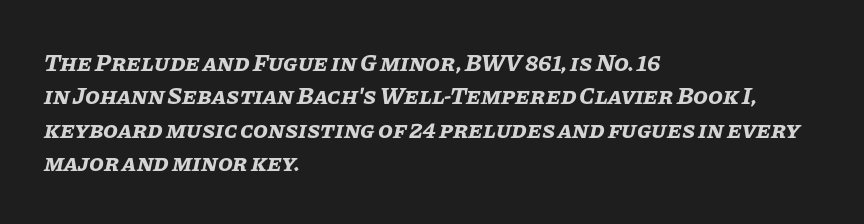
Q: Is the text bold? A: Yes.
Q: Is the text italic (slanted)? A: Yes, it leans right by about 11 degrees.
Q: Is the text underlined? A: No.
Q: How is the paragraph aligned? A: Left-aligned.
Q: Is the spacing between letters normal or unusually wide? A: Normal.
Q: Is the spacing between lines tight, normal or loose? A: Normal.
